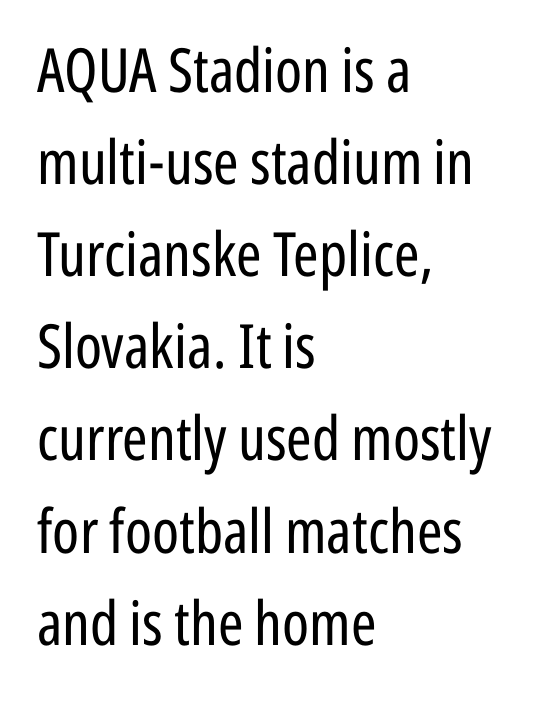
{"serif": "no", "italic": "no", "bold": "no", "weight": "regular", "width": "condensed", "stroke_contrast": "low", "x_height": "medium", "monospaced": "no", "underline": "no", "align": "left", "line_spacing": "normal", "line_spacing_ratio": 1.51, "letter_spacing": "normal", "letter_spacing_em": 0.0, "glyph_px": 61}
